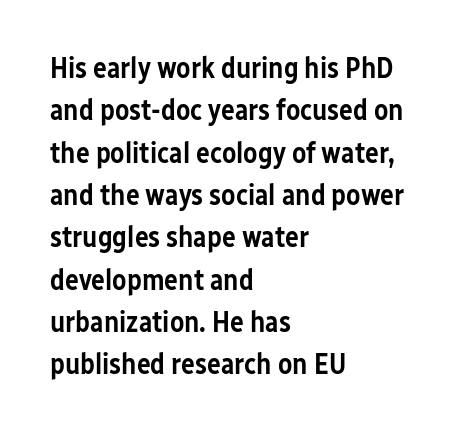
Q: Is the text bold? A: Semi-bold.
Q: Is the text italic (slanted)? A: No, it is upright.
Q: Is the typeface a serif or a sans-serif typeface? A: Sans-serif.
Q: Is the text underlined? A: No.
Q: How is the paragraph aligned? A: Left-aligned.
Q: Is the spacing between letters normal or unusually wide? A: Normal.
Q: Is the spacing between lines tight, normal or loose? A: Normal.
Q: Width (condensed, normal, or wide)? A: Condensed.
Q: Stroke contrast? A: Low.
Q: x-height? A: Medium.
Q: Monospaced? A: No.
